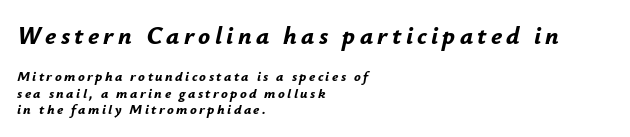
Q: Is the text bold? A: Yes.
Q: Is the text italic (slanted)? A: Yes, it leans right by about 12 degrees.
Q: Is the text underlined? A: No.
Q: How is the paragraph aligned? A: Left-aligned.
Q: Which block of text is set in a larger size, the first (top) or the second (bottom)? A: The first (top) one.
